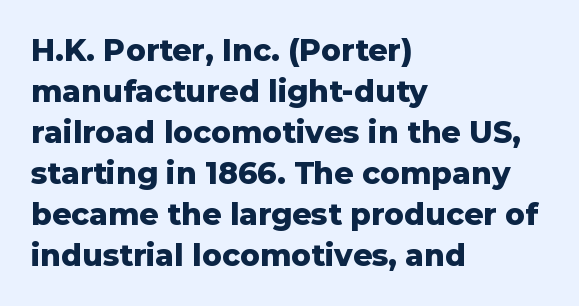
The image shows 30 px heavy sans-serif type, upright; set left-aligned, normal line spacing (1.37x), normal letter spacing, not underlined; low stroke contrast and a medium x-height.
